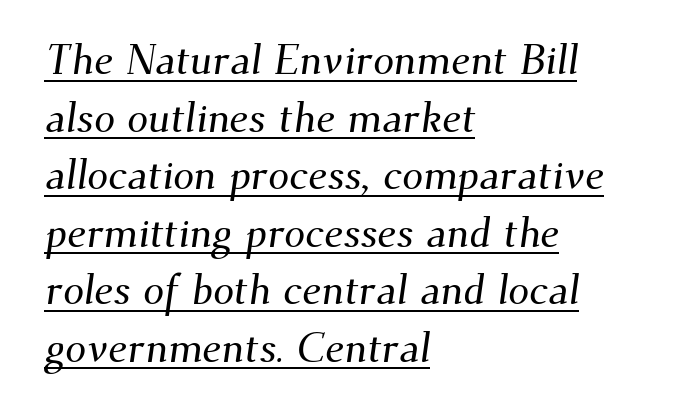
{"serif": "yes", "width": "normal", "stroke_contrast": "medium", "x_height": "small", "monospaced": "no", "underline": "yes", "align": "left", "line_spacing": "normal", "line_spacing_ratio": 1.37, "letter_spacing": "normal", "letter_spacing_em": 0.0, "glyph_px": 42}
